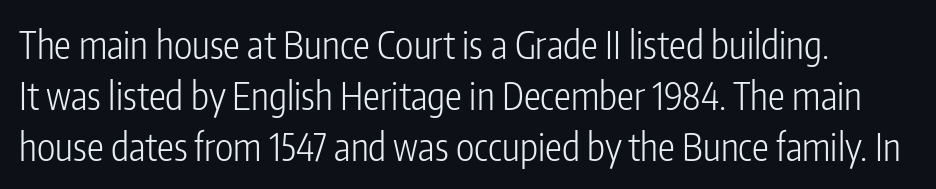
{"serif": "no", "italic": "no", "bold": "no", "weight": "light", "width": "condensed", "stroke_contrast": "low", "x_height": "medium", "monospaced": "no", "underline": "no", "line_spacing": "normal", "line_spacing_ratio": 1.34, "letter_spacing": "normal", "letter_spacing_em": 0.0, "glyph_px": 38}
